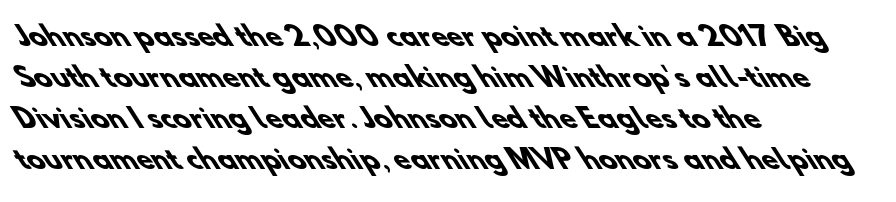
The image shows 26 px bold type; set left-aligned, normal line spacing (1.58x), normal letter spacing, not underlined.
